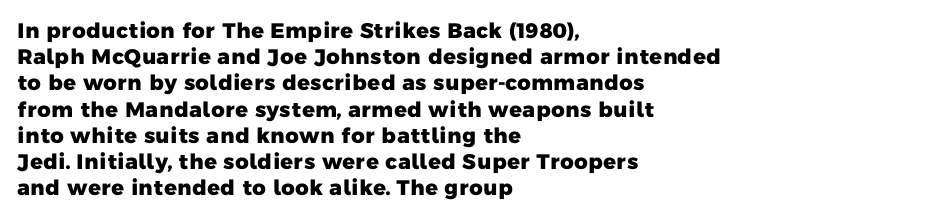
{"bold": "yes", "underline": "no", "align": "left", "line_spacing": "normal", "line_spacing_ratio": 1.25, "letter_spacing": "normal", "letter_spacing_em": 0.0, "glyph_px": 21}
